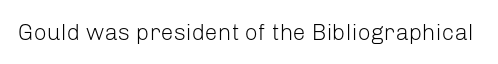
The type is set solid horizontally, with unmodified tracking. Words float on clear page, feet unadorned. A quiet, ordinary-to-light weight characterises the typeface. The type sits square on the baseline with zero lean.
